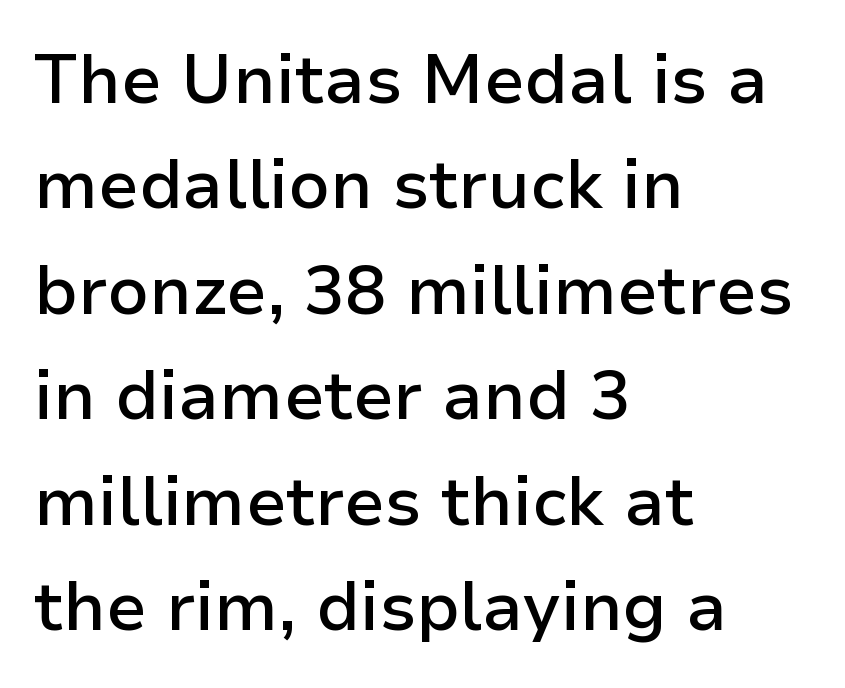
Glyph-to-glyph distance matches everyday printed text. Look at the stroke-to-counter ratio: somewhat heavy, a semibold. Caption: multi-line text, flush left, ragged right. Line spacing here is normal. It's the straight-up-and-down kind of type.
